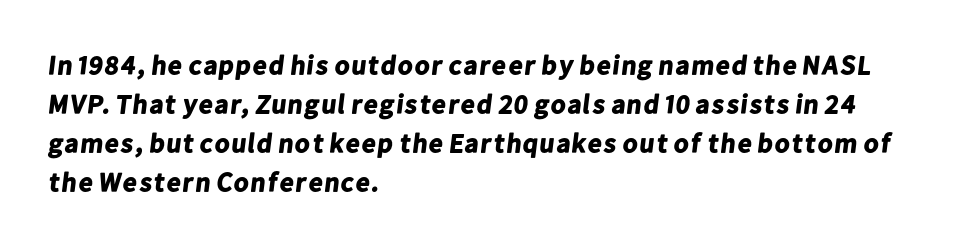
In terms of leading, this rendering sits right in the middle. Has an underline been added? It has not. In terms of weight, the rendering is a true, heavy bold. Each word holds together tightly as a unit, with standard inter-letter gaps.
